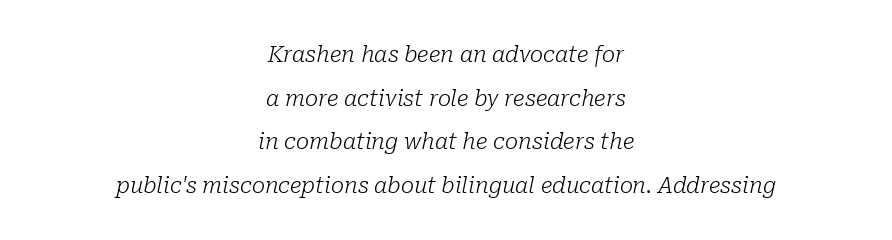
{"italic": "yes", "lean": "right", "slant_degrees": 10, "bold": "no", "underline": "no", "align": "center", "line_spacing": "loose", "line_spacing_ratio": 1.98, "letter_spacing": "normal", "letter_spacing_em": 0.0, "glyph_px": 22}
